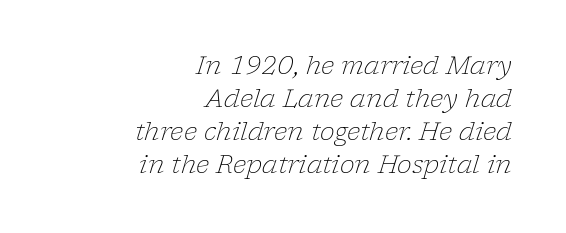
Posture: slanted. The strokes are not fattened; the text isn't bold. Honestly, the row spacing looks completely unremarkable. Here the glyphs are tracked normally, forming tight word shapes. Each line ends at the same right margin while the left side varies.
